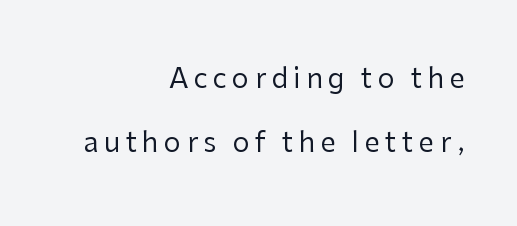
{"italic": "no", "bold": "no", "underline": "no", "align": "right", "line_spacing": "loose", "line_spacing_ratio": 2.37, "letter_spacing": "wide", "letter_spacing_em": 0.2, "glyph_px": 27}
